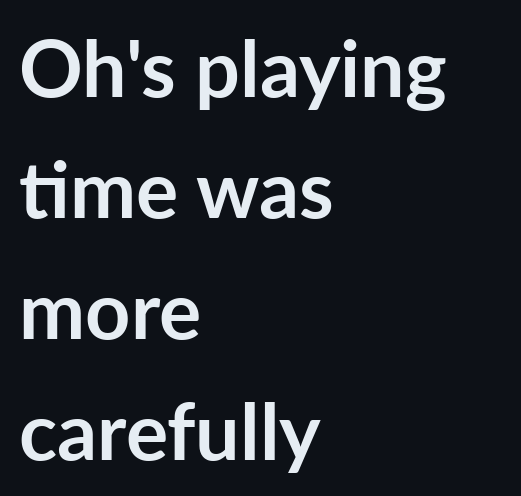
Is this a sans? Yes — the strokes have no serifs. The lettering holds an erect, upright posture throughout. Descender tails drop into unmarked territory. Between one letter and the next there's only the usual sliver of space. Typographic density is high because the face is bold.
